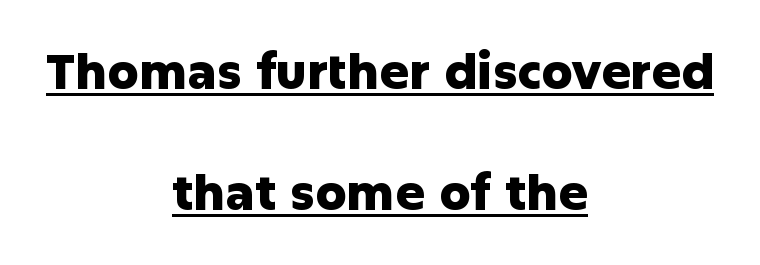
This sample uses an upright cut, with every glyph sitting square on the baseline. Compared with an ordinary text face, these strokes are far heavier — a full bold. The passage shown is typed in a proportional face where columns would drift. Each new line begins a long way beneath the previous one. This rendering features underlined lettering.
